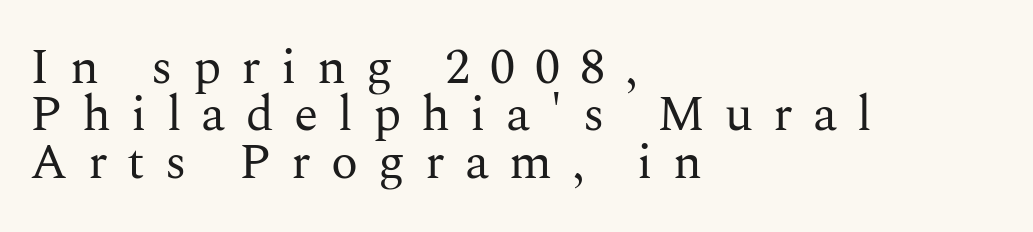
If you drew a ruler down the left edge, every line would touch it. Rows of type sit shoulder to shoulder in the vertical direction. A roman cut, with each character standing at attention. Tracking value appears strongly positive — letters spread wide.
